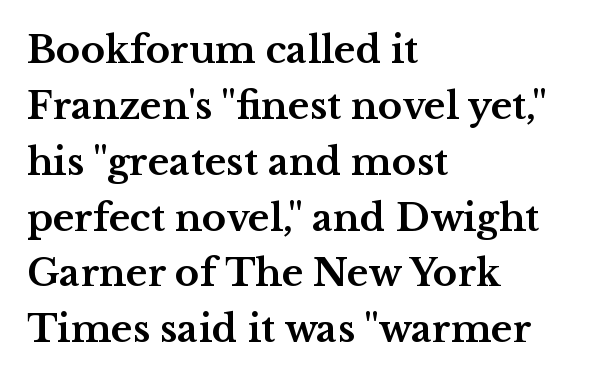
Q: Is the text bold? A: Yes.
Q: Is the text italic (slanted)? A: No, it is upright.
Q: Is the typeface a serif or a sans-serif typeface? A: Serif.
Q: Is the text underlined? A: No.
Q: How is the paragraph aligned? A: Left-aligned.
Q: Is the spacing between letters normal or unusually wide? A: Normal.
Q: Is the spacing between lines tight, normal or loose? A: Normal.
Q: Width (condensed, normal, or wide)? A: Wide.
Q: Stroke contrast? A: Medium.
Q: x-height? A: Medium.
Q: Monospaced? A: No.
